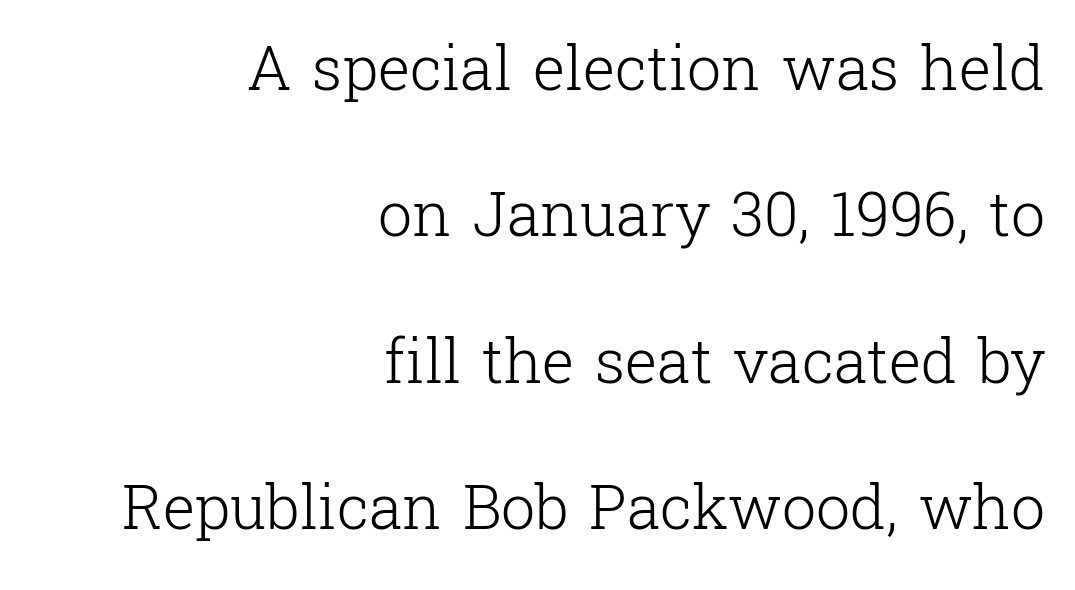
The image shows 61 px light serif type, upright; set right-aligned, loose line spacing (2.4x), normal letter spacing, not underlined; low stroke contrast and a medium x-height.
